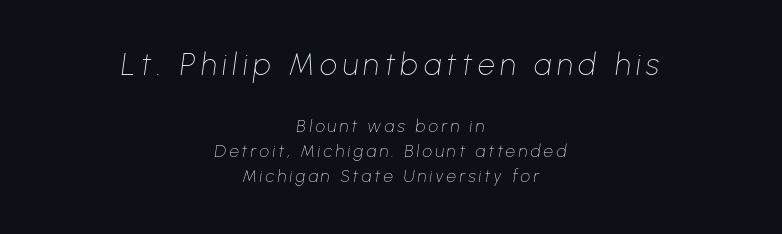
{"italic": "yes", "lean": "right", "slant_degrees": 8, "bold": "no", "weight": "thin", "width": "normal", "stroke_contrast": "low", "x_height": "medium", "monospaced": "no", "underline": "no", "align": "center", "line_spacing": "normal", "line_spacing_ratio": 1.49, "larger_block": "first", "size_ratio": 1.76, "glyph_px": 30}
